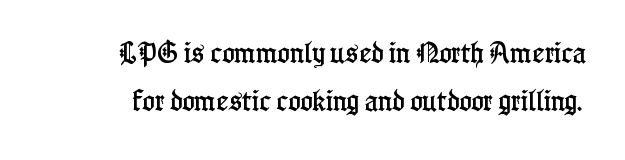
You could fit nearly another row in the gap between these rows. Check under the words: just untouched page. The gaps between neighbouring characters are ordinary and unremarkable. Posture: vertical.
